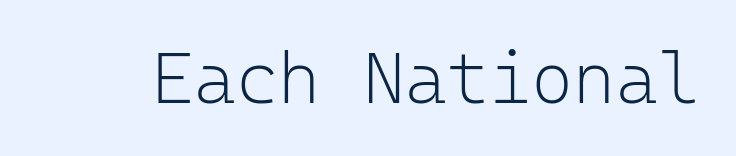
The baseline area is clear. Here the designer chose a console-style face with uniform glyph widths. This sample uses an upright cut, with every glyph sitting square on the baseline. Compared with a typical body face, this is equally light or lighter still. Stroke terminals: plain, sans-serif.
